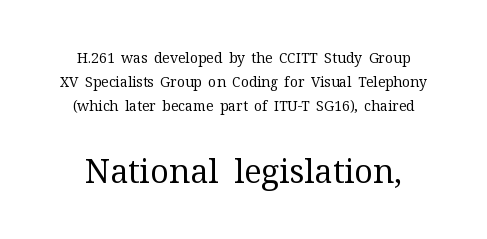
The image shows 33 px regular-weight serif type, upright; set centered, line spacing 1.72x, normal letter spacing, not underlined; the second (bottom) block is 2.36x larger; medium stroke contrast and a medium x-height.
